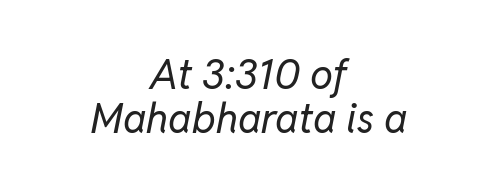
The image shows 41 px regular-weight type, italic (leaning right); set centered, tight line spacing (1.07x), normal letter spacing, not underlined; low stroke contrast and a medium x-height.
